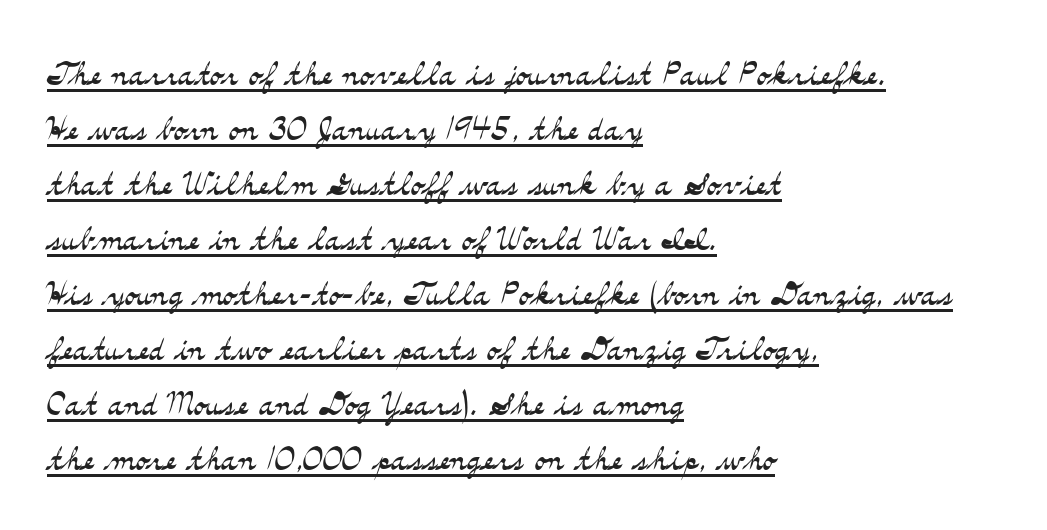
The image shows 44 px light, wide serif type; set left-aligned, normal line spacing (1.25x), normal letter spacing, underlined; medium stroke contrast and a small x-height.
